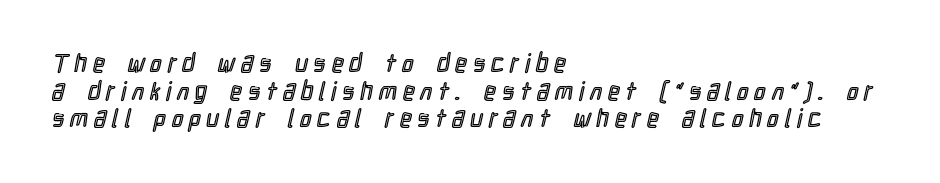
{"underline": "no", "align": "left", "line_spacing": "tight", "line_spacing_ratio": 1.11, "letter_spacing": "wide", "letter_spacing_em": 0.25, "glyph_px": 25}
